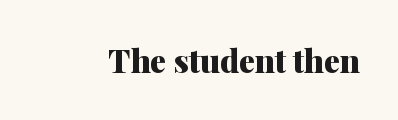
Letter spacing: default. Is the type bold? Yes — the strokes are clearly thick and heavy. The face used here is proportionally spaced, like ordinary book or web type. Small tapered or slab feet sit at the stroke ends, so this counts as serif. The typography opts for an upright posture over an oblique one. Rule under the text: the space is simply empty.
